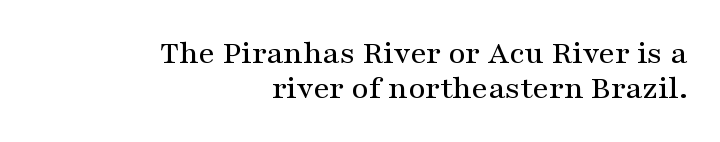
{"serif": "yes", "italic": "no", "width": "wide", "stroke_contrast": "medium", "x_height": "medium", "monospaced": "no", "underline": "no", "align": "right", "line_spacing": "tight", "line_spacing_ratio": 1.05, "letter_spacing": "normal", "letter_spacing_em": 0.0, "glyph_px": 33}
